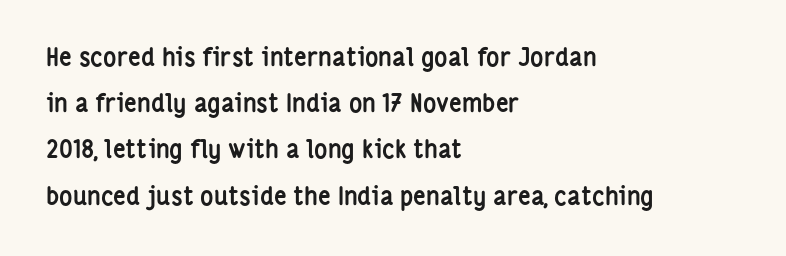
Q: Is the text bold? A: Yes.
Q: Is the text italic (slanted)? A: No, it is upright.
Q: Is the text underlined? A: No.
Q: How is the paragraph aligned? A: Left-aligned.
Q: Is the spacing between letters normal or unusually wide? A: Normal.
